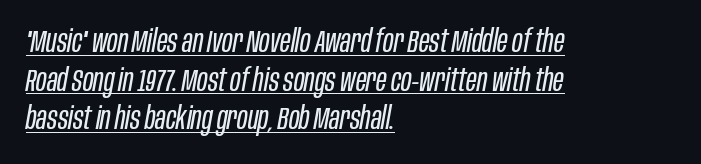
Proportional: the letters do not fall into vertical columns. Every word sits above its own underline. Compared with a centered layout, this one pins lines to the left instead. Yep, that's italic — everything's leaning. The tracking reads as untouched default to a designer's eye. Heaviness? Minimal to ordinary, like unemphasized prose.
